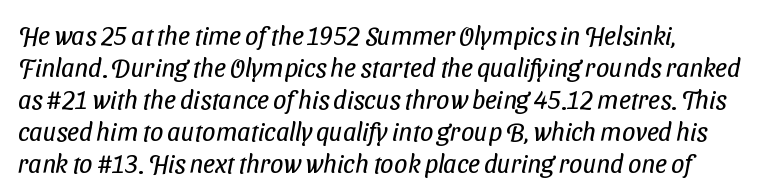
{"bold": "no", "underline": "no", "line_spacing_ratio": 1.23, "letter_spacing": "normal", "letter_spacing_em": 0.0, "glyph_px": 26}
